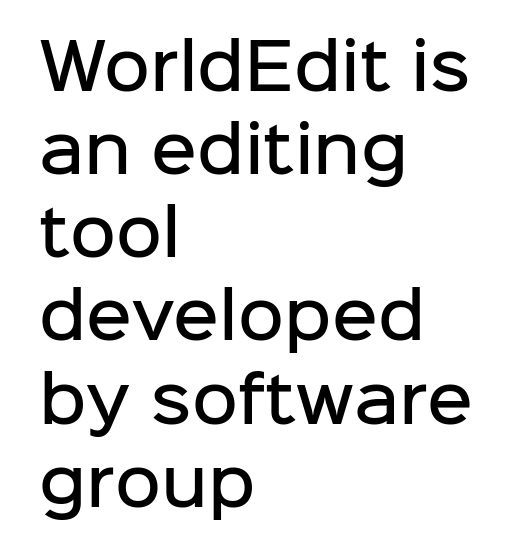
Rule under the text: the space is simply empty. The axis of the letterforms is exactly vertical. This sample is left-justified, so line endings fall wherever the words run out. The characters display no serif detailing; their extremities are plain.
